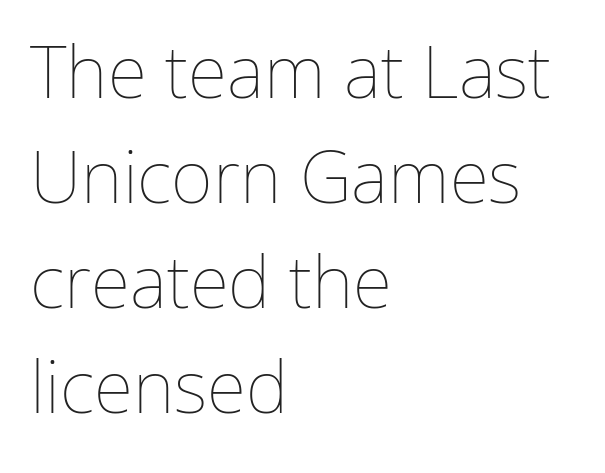
Q: Is the text bold? A: No.
Q: Is the text italic (slanted)? A: No, it is upright.
Q: Is the text underlined? A: No.
Q: How is the paragraph aligned? A: Left-aligned.
Q: Is the spacing between letters normal or unusually wide? A: Normal.
Q: Is the spacing between lines tight, normal or loose? A: Normal.
Q: Width (condensed, normal, or wide)? A: Normal.
Q: Stroke contrast? A: Low.
Q: x-height? A: Medium.
Q: Monospaced? A: No.
